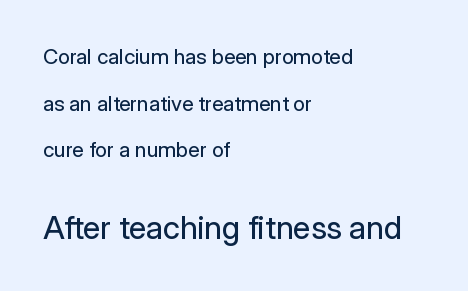
The image shows 32 px regular-weight sans-serif type, upright; set left-aligned, loose line spacing (2.22x), normal letter spacing, not underlined; the second (bottom) block is 1.52x larger; low stroke contrast and a medium x-height.
